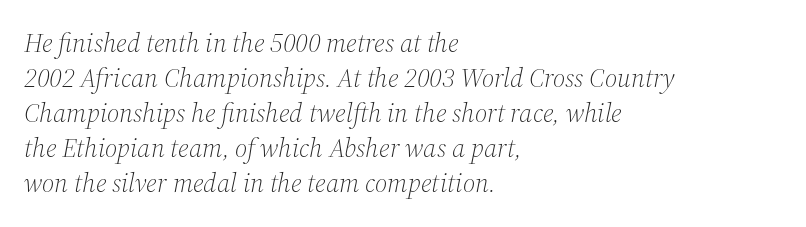
Q: Is the text bold? A: No.
Q: Is the text italic (slanted)? A: Yes, it leans right by about 12 degrees.
Q: Is the text underlined? A: No.
Q: How is the paragraph aligned? A: Left-aligned.
Q: Is the spacing between letters normal or unusually wide? A: Normal.
Q: Is the spacing between lines tight, normal or loose? A: Normal.
